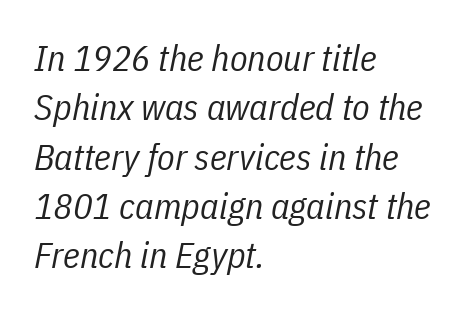
Leftover space on each line is placed entirely after the last word. This is not heavy type; no bold has been used. Anything drawn beneath the words? Only blank space. Compared with typical body copy, the letter spacing here is the same. This sample has the flowing, uneven cadence of proportional lettering.
